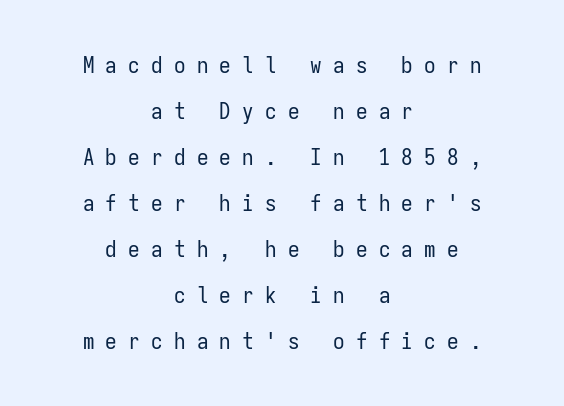
{"italic": "no", "bold": "no", "underline": "no", "align": "center", "line_spacing": "loose", "line_spacing_ratio": 2.0, "letter_spacing": "wide", "letter_spacing_em": 0.49, "glyph_px": 23}
